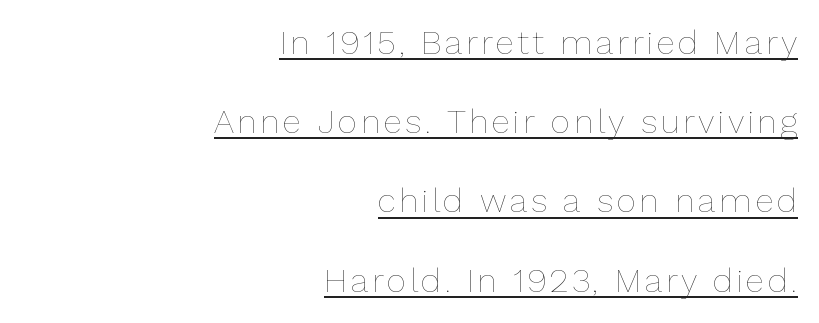
{"italic": "no", "bold": "no", "weight": "thin", "width": "normal", "stroke_contrast": "low", "x_height": "medium", "monospaced": "no", "underline": "yes", "align": "right", "line_spacing": "loose", "line_spacing_ratio": 2.33, "glyph_px": 34}
